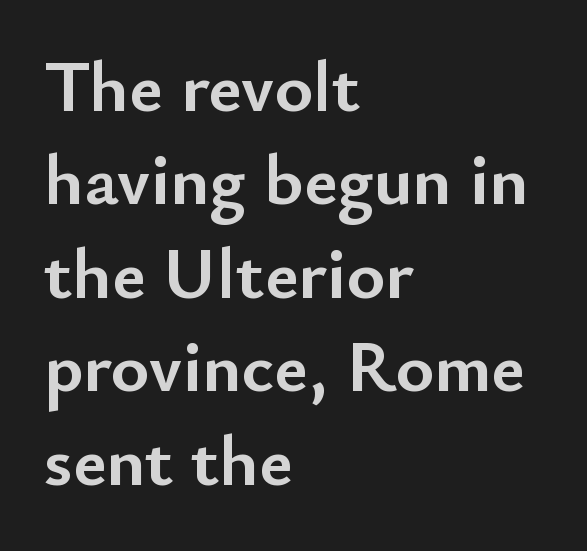
The image shows 73 px semibold sans-serif type, upright; set left-aligned, normal line spacing (1.28x), normal letter spacing, not underlined; low stroke contrast and a small x-height.
